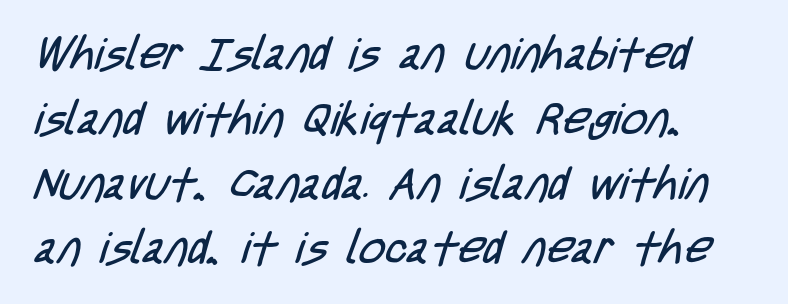
The image shows 45 px regular-weight, condensed sans-serif type; set left-aligned, normal line spacing (1.44x), normal letter spacing, not underlined; low stroke contrast and a large x-height.
